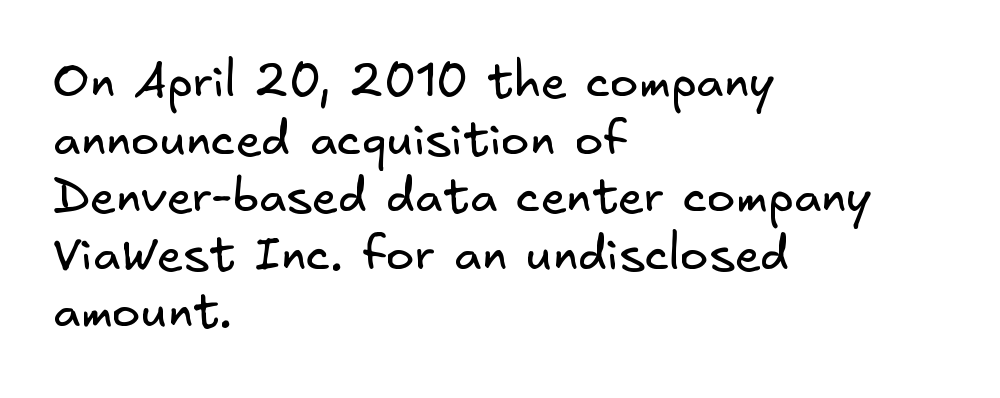
Is the type heavy? It reads as light-to-regular instead. What stands out about the letter spacing? Nothing — it is the standard amount. Is the block centered? No — it sits flush against the left margin. Check the space under the baseline: it is left empty.
